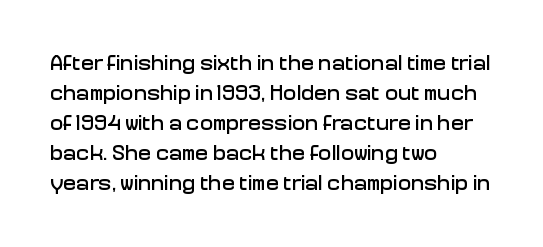
Q: Is the text italic (slanted)? A: No, it is upright.
Q: Is the text underlined? A: No.
Q: How is the paragraph aligned? A: Left-aligned.
Q: Is the spacing between letters normal or unusually wide? A: Normal.
Q: Is the spacing between lines tight, normal or loose? A: Normal.
